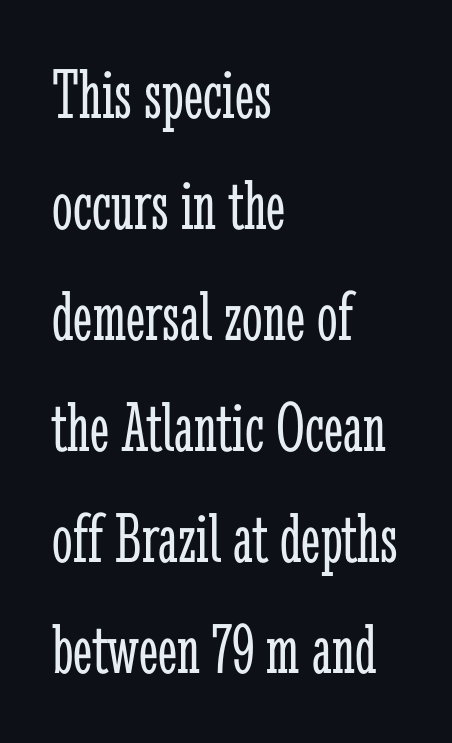
The text block is weighted toward the left margin, trailing off unevenly rightward. To sum up the face: it has serifs. The passage shown has conventional tracking throughout. Plain, unruled lines of type.
